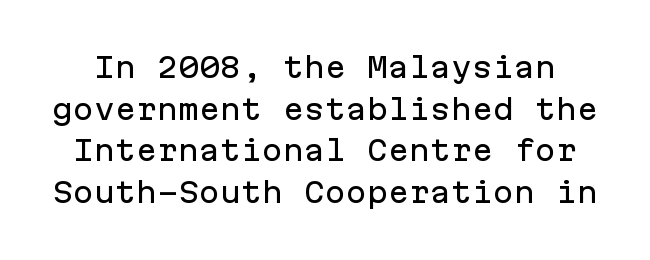
Italic: no, the glyphs are upright roman. Interline gaps are of average width in this sample. These lines keep a tight, regular rhythm from letter to letter. To sum up the face: it is a sans, with no serifs. Do the characters align in a grid? Yes, the font is monospaced.
